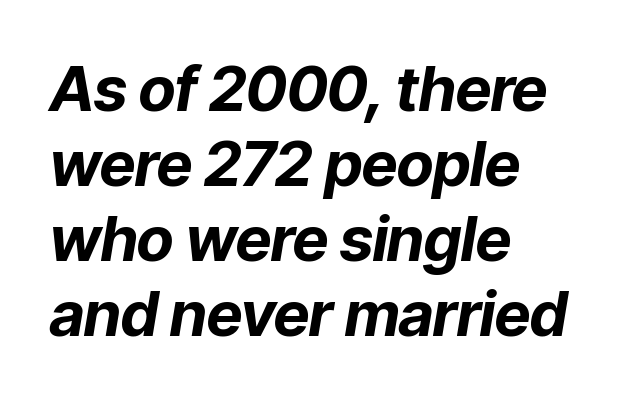
The image shows 62 px bold type, italic (leaning right); set left-aligned, line spacing 1.21x, normal letter spacing, not underlined; low stroke contrast and a medium x-height.
